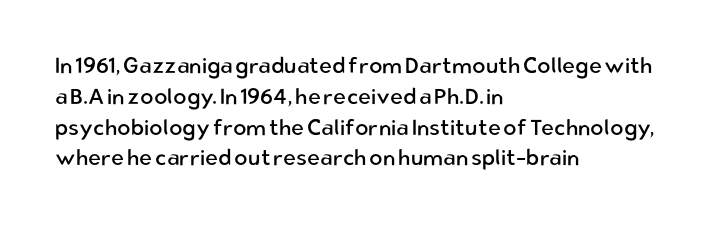
Summary of vertical rhythm: regular, with standard interline spacing. Short note: letters normally spaced. The font's upright variant was chosen for this text. Casual observation: everything's shoved over to the left.
